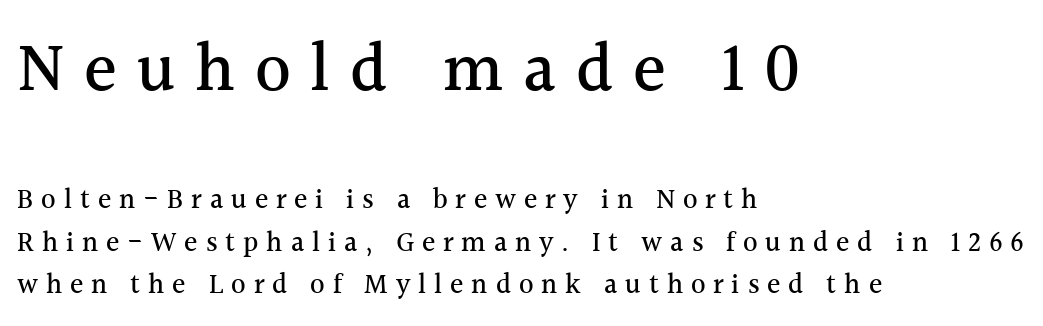
{"serif": "yes", "italic": "no", "width": "normal", "x_height": "medium", "monospaced": "no", "underline": "no", "align": "left", "line_spacing": "normal", "line_spacing_ratio": 1.53, "letter_spacing": "wide", "letter_spacing_em": 0.28, "larger_block": "first", "size_ratio": 2.46, "glyph_px": 69}
